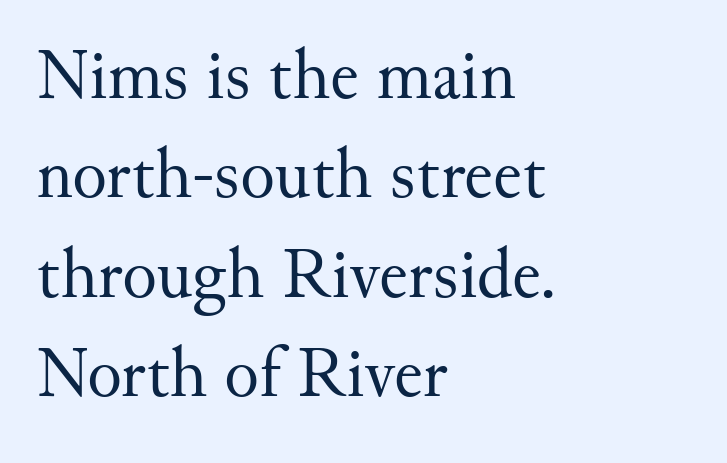
Q: Is the text bold? A: No.
Q: Is the text italic (slanted)? A: No, it is upright.
Q: Is the typeface a serif or a sans-serif typeface? A: Serif.
Q: Is the text underlined? A: No.
Q: How is the paragraph aligned? A: Left-aligned.
Q: Is the spacing between letters normal or unusually wide? A: Normal.
Q: Is the spacing between lines tight, normal or loose? A: Normal.
Q: Width (condensed, normal, or wide)? A: Normal.
Q: Stroke contrast? A: Medium.
Q: x-height? A: Small.
Q: Monospaced? A: No.
